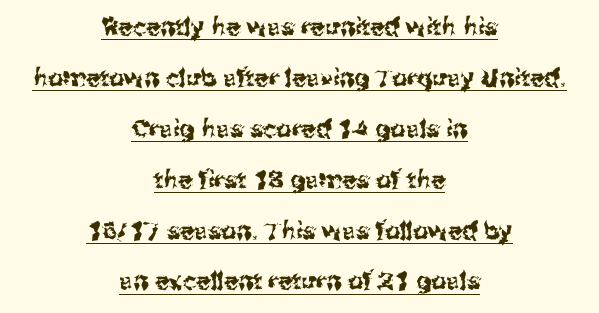
{"italic": "no", "underline": "yes", "align": "center", "line_spacing": "loose", "line_spacing_ratio": 2.12, "letter_spacing": "normal", "letter_spacing_em": 0.0, "glyph_px": 24}
